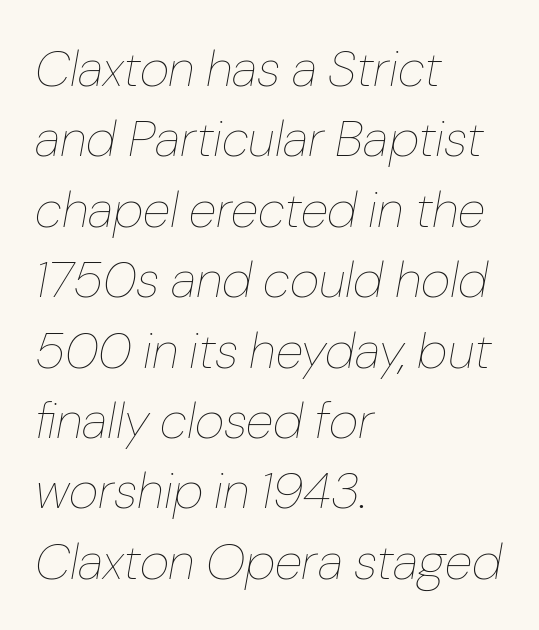
Q: Is the text bold? A: No.
Q: Is the text italic (slanted)? A: Yes, it leans right by about 10 degrees.
Q: Is the text underlined? A: No.
Q: How is the paragraph aligned? A: Left-aligned.
Q: Is the spacing between letters normal or unusually wide? A: Normal.
Q: Is the spacing between lines tight, normal or loose? A: Normal.
Q: Width (condensed, normal, or wide)? A: Normal.
Q: Stroke contrast? A: Low.
Q: x-height? A: Medium.
Q: Monospaced? A: No.
